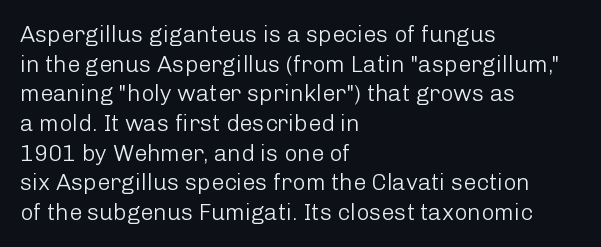
The image shows 23 px text type, upright; set left-aligned, normal line spacing (1.29x), normal letter spacing, not underlined.
